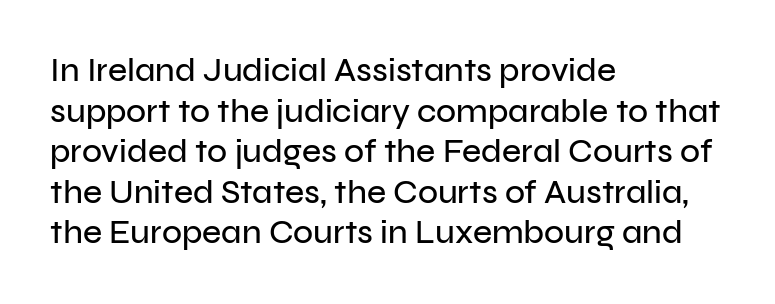
Q: Is the text italic (slanted)? A: No, it is upright.
Q: Is the typeface a serif or a sans-serif typeface? A: Sans-serif.
Q: Is the text underlined? A: No.
Q: How is the paragraph aligned? A: Left-aligned.
Q: Is the spacing between letters normal or unusually wide? A: Normal.
Q: Width (condensed, normal, or wide)? A: Normal.
Q: Stroke contrast? A: Low.
Q: x-height? A: Medium.
Q: Monospaced? A: No.
